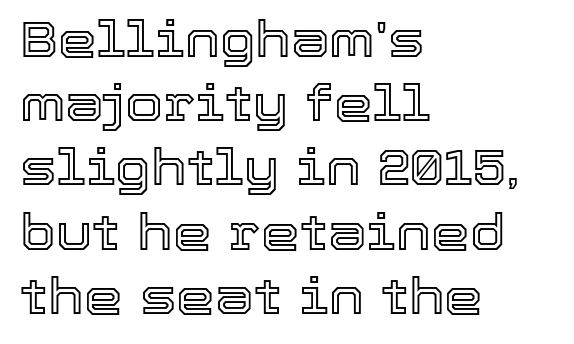
The gap between lines stays unmarked. Which margin do the lines hug? The left one — the right edge is uneven. Baseline-to-baseline distance is the conventional proportion of letter height. Think of a printed novel: that variable character pitch is what you see here.
